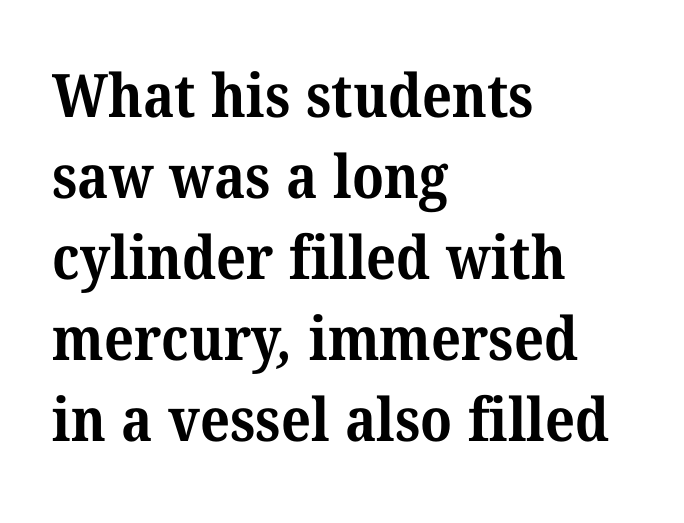
{"serif": "yes", "bold": "yes", "weight": "bold", "width": "normal", "stroke_contrast": "medium", "x_height": "medium", "monospaced": "no", "underline": "no", "align": "left", "line_spacing": "normal", "line_spacing_ratio": 1.35, "letter_spacing": "normal", "letter_spacing_em": 0.0, "glyph_px": 60}
